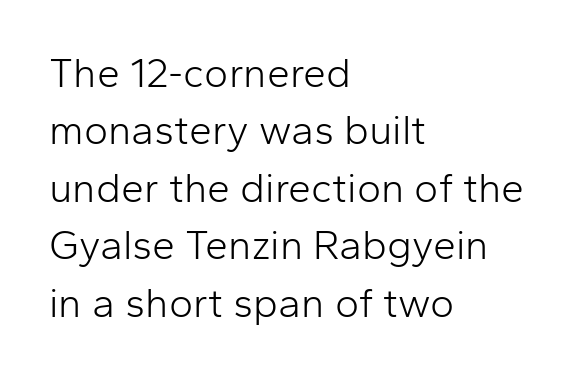
The image shows 41 px light sans-serif type, upright; set left-aligned, normal line spacing (1.4x), normal letter spacing, not underlined; low stroke contrast and a medium x-height.
